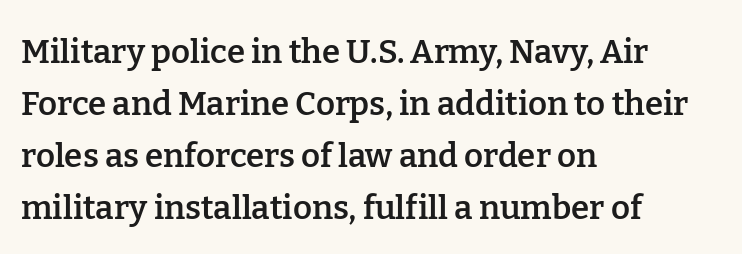
The image shows 33 px semibold serif type, upright; set left-aligned, normal line spacing (1.58x), normal letter spacing, not underlined; low stroke contrast and a medium x-height.
